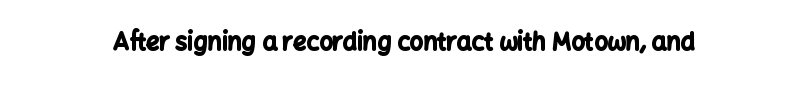
What stands out about the letter spacing? Nothing — it is the standard amount. Upright lettering throughout. Bold? Absolutely — the strokes are thick and heavy. The glyphs are unaccompanied by any horizontal stroke below them.
